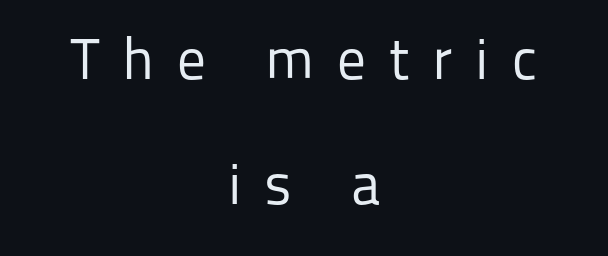
The image shows 57 px regular-weight sans-serif type, upright; set centered, loose line spacing (2.2x), unusually wide letter spacing (+0.4 em), not underlined; low stroke contrast and a medium x-height.
